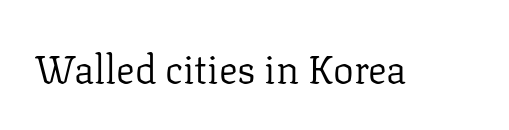
{"serif": "yes", "italic": "no", "bold": "no", "weight": "regular", "width": "normal", "stroke_contrast": "low", "x_height": "medium", "monospaced": "no", "underline": "no", "letter_spacing": "normal", "letter_spacing_em": 0.0, "glyph_px": 39}
